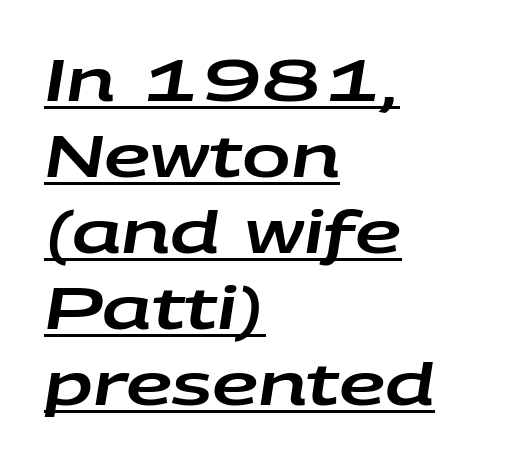
The image shows 58 px wide type, italic (leaning right); set left-aligned, normal line spacing (1.31x), normal letter spacing, underlined; low stroke contrast and a large x-height.
